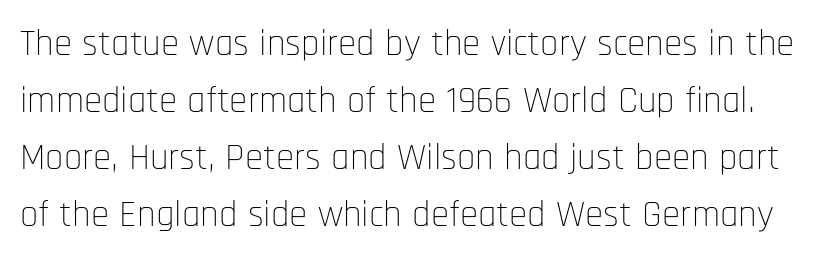
Q: Is the text bold? A: No.
Q: Is the text italic (slanted)? A: No, it is upright.
Q: Is the typeface a serif or a sans-serif typeface? A: Sans-serif.
Q: Is the text underlined? A: No.
Q: Is the spacing between letters normal or unusually wide? A: Normal.
Q: Is the spacing between lines tight, normal or loose? A: Normal.
Q: Width (condensed, normal, or wide)? A: Condensed.
Q: Stroke contrast? A: Low.
Q: x-height? A: Large.
Q: Monospaced? A: No.
